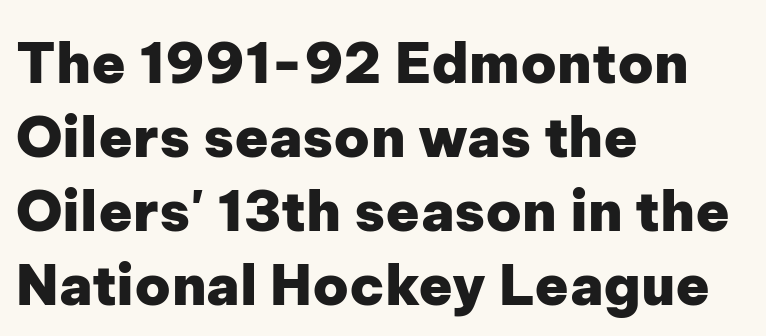
The image shows 56 px heavy sans-serif type, upright; set left-aligned, normal line spacing (1.32x), normal letter spacing, not underlined; low stroke contrast and a medium x-height.
